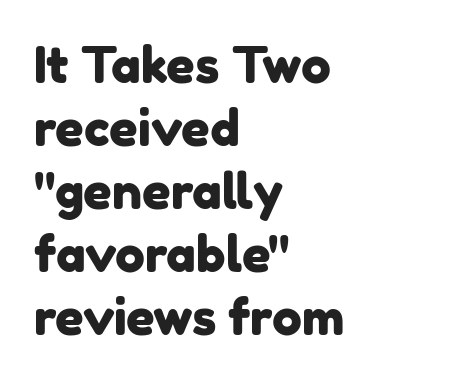
The image shows 50 px sans-serif type; set left-aligned, normal line spacing (1.26x), normal letter spacing, not underlined; low stroke contrast and a medium x-height.
